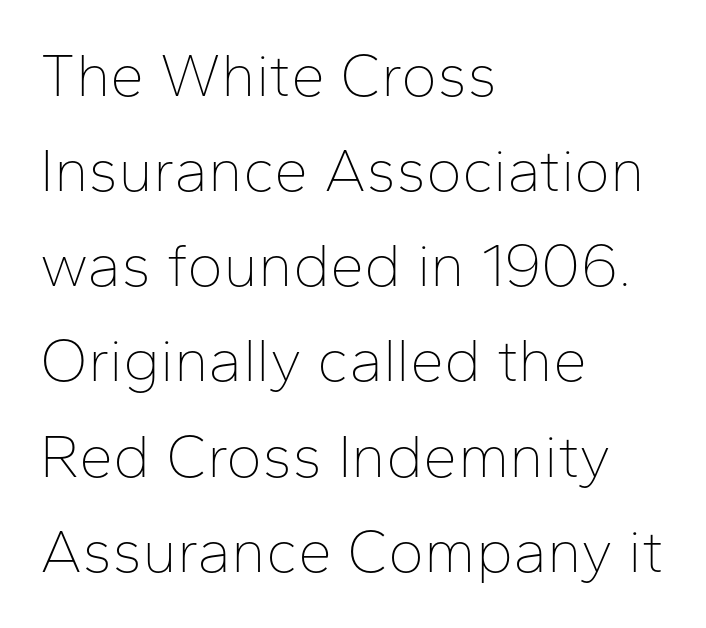
The image shows 61 px thin sans-serif type, upright; set left-aligned, normal line spacing (1.56x), normal letter spacing, not underlined; low stroke contrast and a medium x-height.
